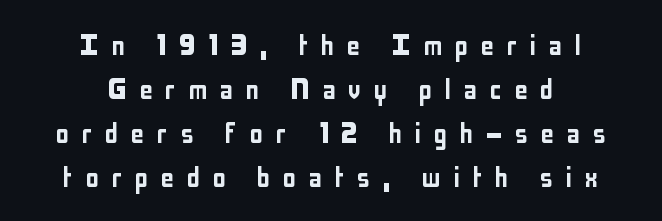
Q: Is the text italic (slanted)? A: No, it is upright.
Q: Is the typeface a serif or a sans-serif typeface? A: Sans-serif.
Q: Is the text underlined? A: No.
Q: How is the paragraph aligned? A: Centered.
Q: Is the spacing between letters normal or unusually wide? A: Unusually wide.
Q: Is the spacing between lines tight, normal or loose? A: Normal.
Q: Width (condensed, normal, or wide)? A: Condensed.
Q: Stroke contrast? A: Low.
Q: x-height? A: Medium.
Q: Monospaced? A: No.
